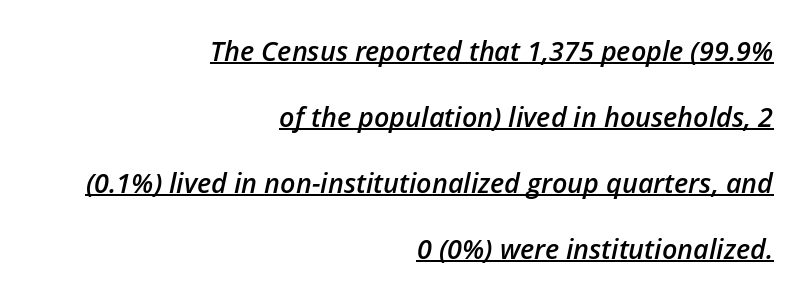
The image shows 27 px text type, italic (leaning right); set right-aligned, loose line spacing (2.44x), normal letter spacing, underlined.
